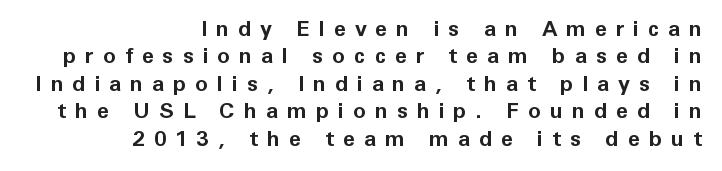
The image shows 22 px bold type, upright; set right-aligned, normal line spacing (1.25x), unusually wide letter spacing (+0.4 em), not underlined.
